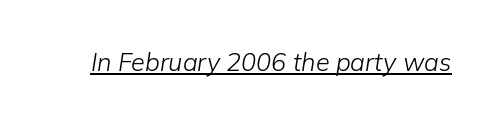
Weight: not bold — regular or lighter. What decoration does the sample have? An underline. The specimen reads as italic at a glance. Letter spacing: default.
